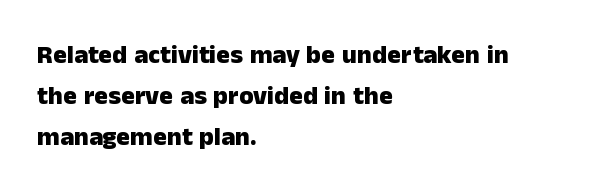
Q: Is the text bold? A: Yes.
Q: Is the text italic (slanted)? A: No, it is upright.
Q: Is the text underlined? A: No.
Q: How is the paragraph aligned? A: Left-aligned.
Q: Is the spacing between letters normal or unusually wide? A: Normal.
Q: Is the spacing between lines tight, normal or loose? A: Normal.
